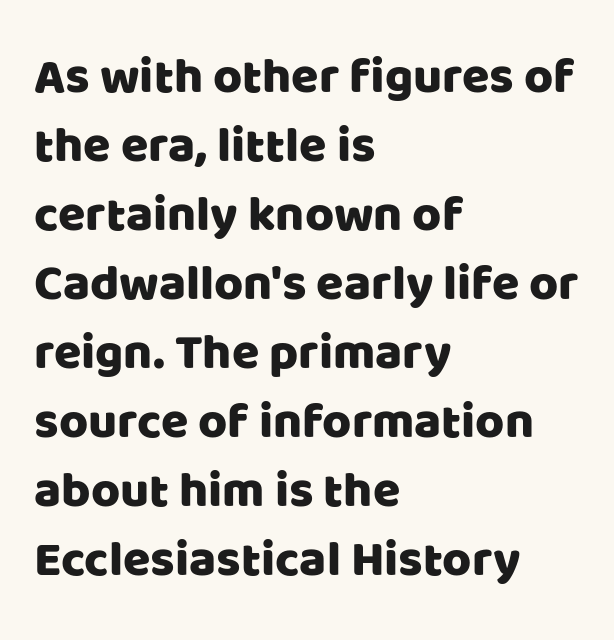
{"serif": "no", "italic": "no", "width": "normal", "stroke_contrast": "low", "x_height": "large", "monospaced": "no", "underline": "no", "align": "left", "line_spacing": "normal", "line_spacing_ratio": 1.38, "letter_spacing": "normal", "letter_spacing_em": 0.0, "glyph_px": 50}
